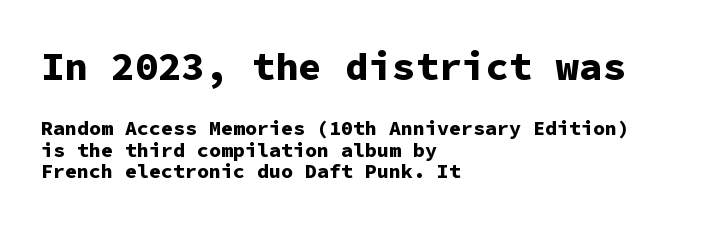
Q: Is the text bold? A: Yes.
Q: Is the text italic (slanted)? A: No, it is upright.
Q: Is the typeface a serif or a sans-serif typeface? A: Sans-serif.
Q: Is the text underlined? A: No.
Q: How is the paragraph aligned? A: Left-aligned.
Q: Is the spacing between letters normal or unusually wide? A: Normal.
Q: Is the spacing between lines tight, normal or loose? A: Tight.
Q: Which block of text is set in a larger size, the first (top) or the second (bottom)? A: The first (top) one.
Q: Width (condensed, normal, or wide)? A: Normal.
Q: Stroke contrast? A: Low.
Q: x-height? A: Medium.
Q: Monospaced? A: Yes.
